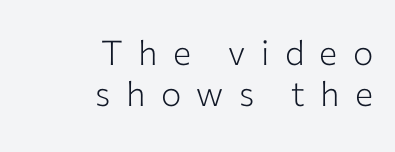
Plain, unruled lines of type. A quiet, ordinary-to-light weight characterises the typeface. To sum up the face: it is a sans, with no serifs. Looks like regular typesetting: each glyph gets only the width it needs. Every row of glyphs terminates at an identical x-position on the right.
